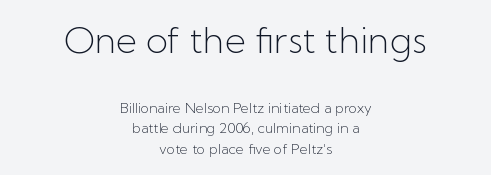
The image shows 36 px light sans-serif type, upright; set centered, normal line spacing (1.47x), normal letter spacing, not underlined; the first (top) block is 2.57x larger; low stroke contrast and a medium x-height.
